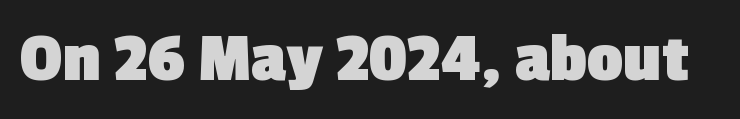
The image shows 71 px heavy sans-serif type; set normal letter spacing, not underlined; a medium x-height.
